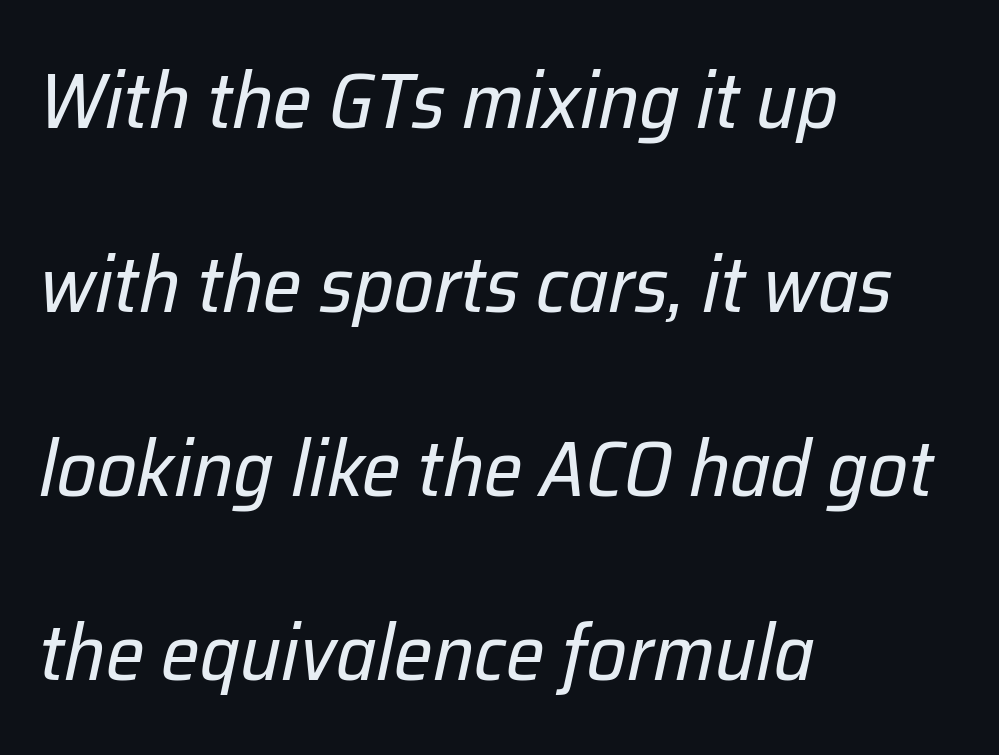
Horizontally, the lines are justified to the leading edge only. Baseline-to-baseline distance is far greater than the letter height. Ink coverage per letter is moderate at most. Proportional: the letters do not fall into vertical columns.
